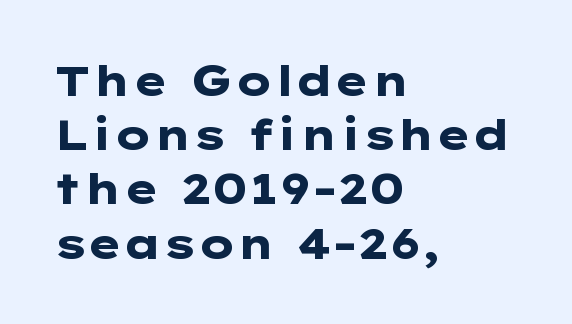
{"serif": "no", "italic": "no", "bold": "yes", "weight": "heavy", "width": "wide", "stroke_contrast": "low", "x_height": "medium", "underline": "no", "align": "left", "line_spacing": "normal", "line_spacing_ratio": 1.29, "letter_spacing": "normal", "letter_spacing_em": 0.0, "glyph_px": 42}
